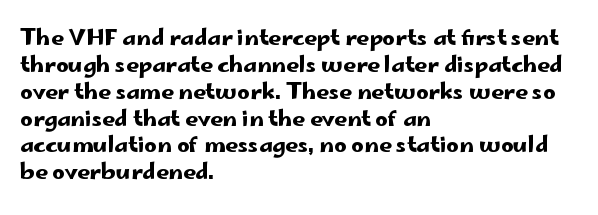
The image shows 22 px text type, upright; set left-aligned, line spacing 1.22x, normal letter spacing, not underlined.
